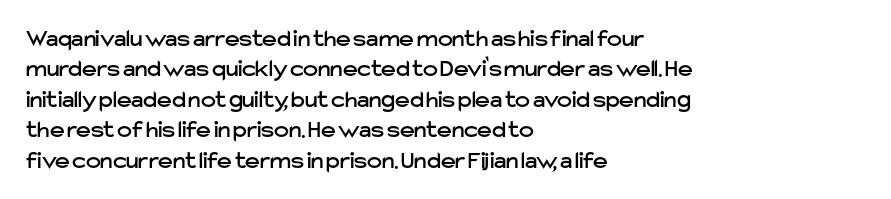
The image shows 25 px text type, upright; set left-aligned, line spacing 1.22x, normal letter spacing, not underlined.
